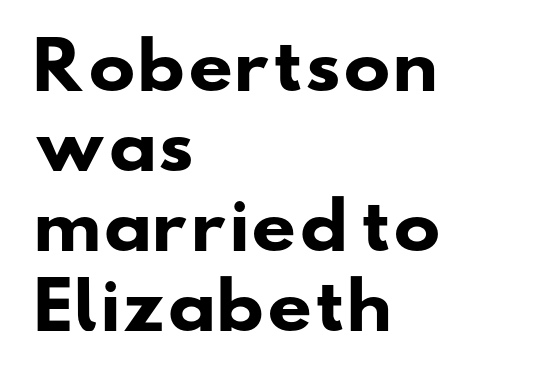
The image shows 63 px heavy, wide sans-serif type; set left-aligned, normal line spacing (1.27x), normal letter spacing, not underlined; low stroke contrast and a small x-height.
